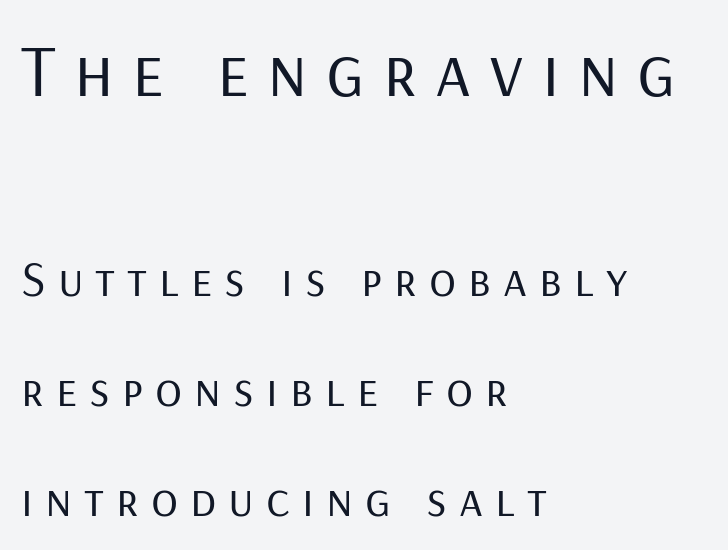
{"serif": "no", "italic": "no", "bold": "no", "weight": "regular", "width": "normal", "stroke_contrast": "low", "x_height": "medium", "monospaced": "no", "underline": "no", "align": "left", "line_spacing": "loose", "line_spacing_ratio": 2.2, "letter_spacing": "wide", "letter_spacing_em": 0.24, "larger_block": "first", "size_ratio": 1.5, "glyph_px": 75}
